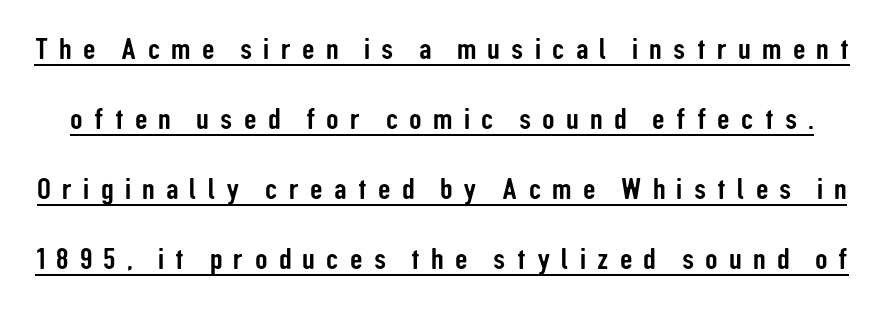
Letter spacing: wide. To sum up the face: it is a sans, with no serifs. Italic: no, the glyphs are upright roman. Each letter keeps its own natural width here, so spacing adapts to shape.
